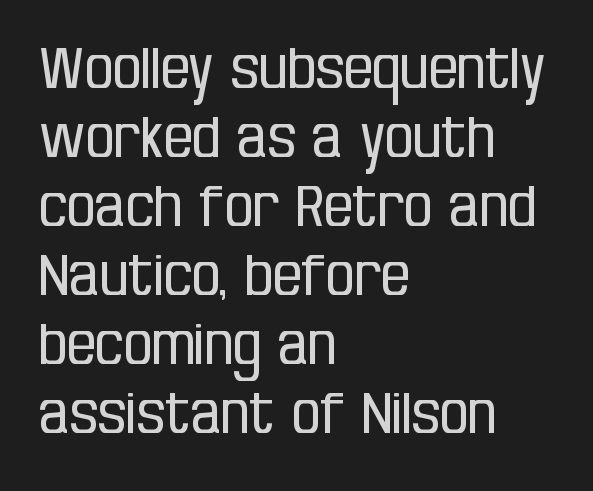
Q: Is the text bold? A: No.
Q: Is the text italic (slanted)? A: No, it is upright.
Q: Is the typeface a serif or a sans-serif typeface? A: Sans-serif.
Q: Is the text underlined? A: No.
Q: How is the paragraph aligned? A: Left-aligned.
Q: Is the spacing between letters normal or unusually wide? A: Normal.
Q: Width (condensed, normal, or wide)? A: Condensed.
Q: Stroke contrast? A: Low.
Q: x-height? A: Large.
Q: Monospaced? A: No.
